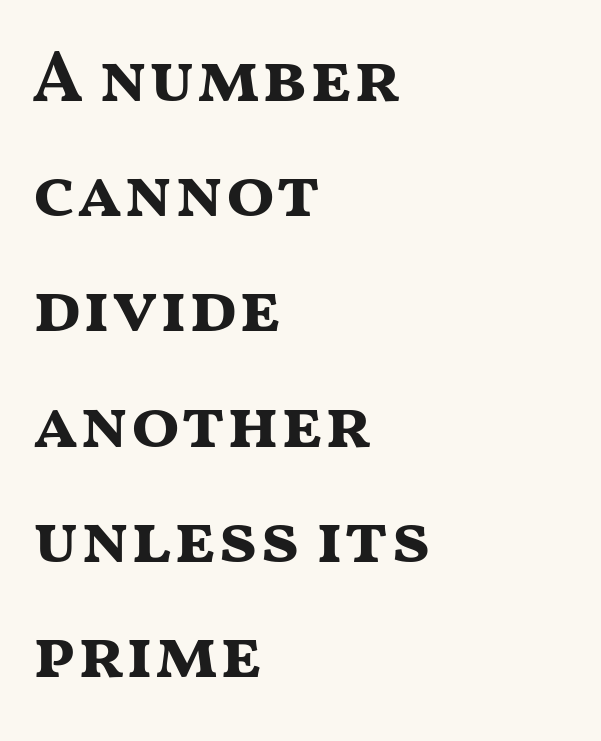
Q: Is the text bold? A: Yes.
Q: Is the text italic (slanted)? A: No, it is upright.
Q: Is the typeface a serif or a sans-serif typeface? A: Sans-serif.
Q: Is the text underlined? A: No.
Q: How is the paragraph aligned? A: Left-aligned.
Q: Is the spacing between letters normal or unusually wide? A: Normal.
Q: Is the spacing between lines tight, normal or loose? A: Normal.
Q: Width (condensed, normal, or wide)? A: Wide.
Q: Stroke contrast? A: Medium.
Q: x-height? A: Medium.
Q: Monospaced? A: No.
